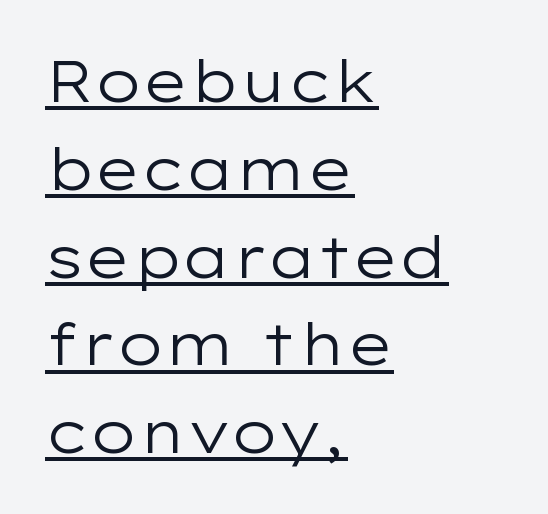
Short note: letters normally spaced. The letters stand upright; this is a roman face. Notice how a bar underscores the lettering throughout. This rendering uses left alignment, leaving the right contour irregular. Unlike a traditional serif, this face leaves its strokes unadorned.
